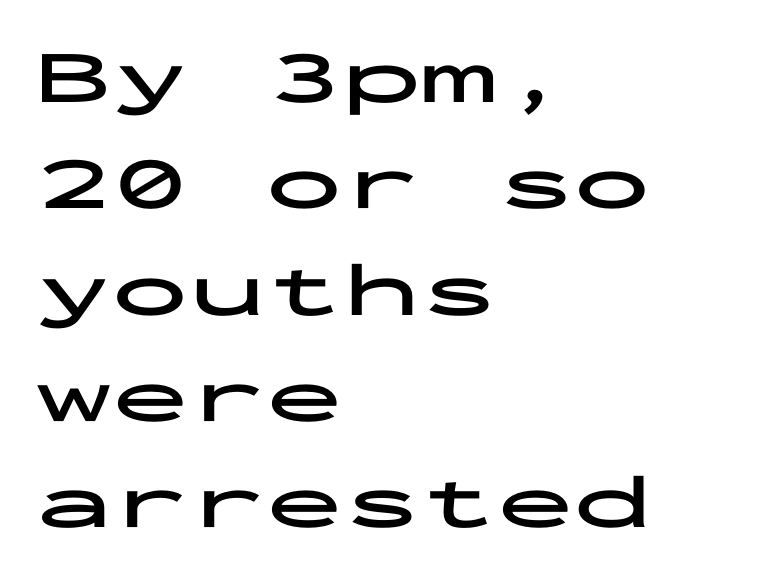
{"serif": "no", "italic": "no", "bold": "yes", "weight": "bold", "width": "wide", "stroke_contrast": "low", "x_height": "medium", "monospaced": "yes", "underline": "no", "align": "left", "line_spacing": "normal", "line_spacing_ratio": 1.38, "letter_spacing": "normal", "letter_spacing_em": 0.0, "glyph_px": 77}
